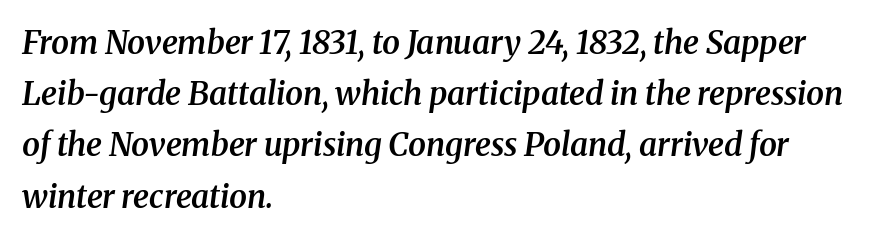
The image shows 32 px semibold serif type, italic (leaning right); set left-aligned, normal line spacing (1.6x), normal letter spacing, not underlined; medium stroke contrast and a medium x-height.
